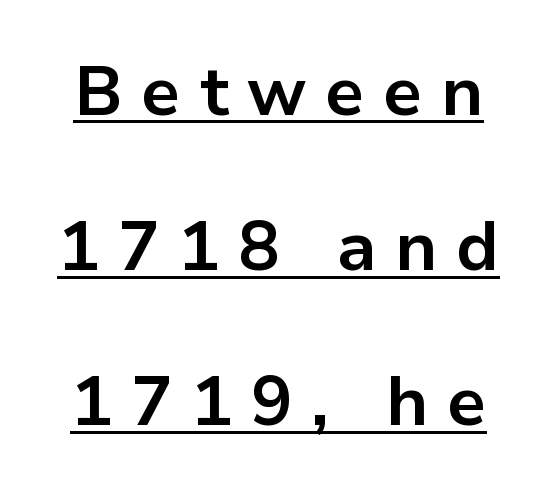
Q: Is the text bold? A: Yes.
Q: Is the text italic (slanted)? A: No, it is upright.
Q: Is the typeface a serif or a sans-serif typeface? A: Sans-serif.
Q: Is the text underlined? A: Yes.
Q: Is the spacing between letters normal or unusually wide? A: Unusually wide.
Q: Is the spacing between lines tight, normal or loose? A: Loose.
Q: Width (condensed, normal, or wide)? A: Normal.
Q: Stroke contrast? A: Low.
Q: x-height? A: Medium.
Q: Monospaced? A: No.
